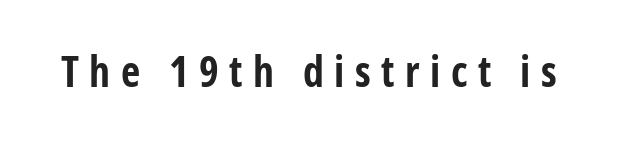
{"serif": "no", "italic": "no", "bold": "yes", "weight": "bold", "width": "condensed", "stroke_contrast": "low", "x_height": "medium", "monospaced": "no", "underline": "no", "letter_spacing": "wide", "letter_spacing_em": 0.25, "glyph_px": 42}
